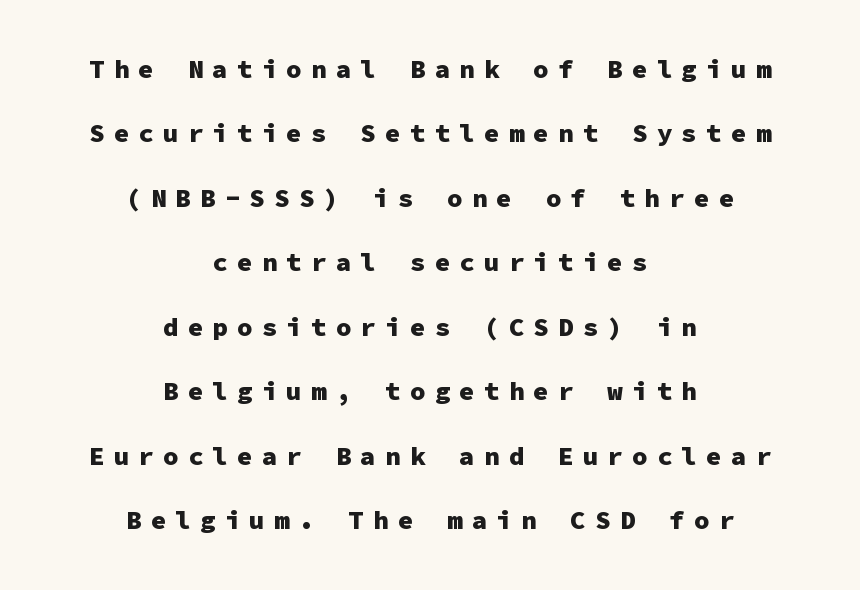
The image shows 26 px bold type, upright; set centered, loose line spacing (2.48x), unusually wide letter spacing (+0.35 em), not underlined.
